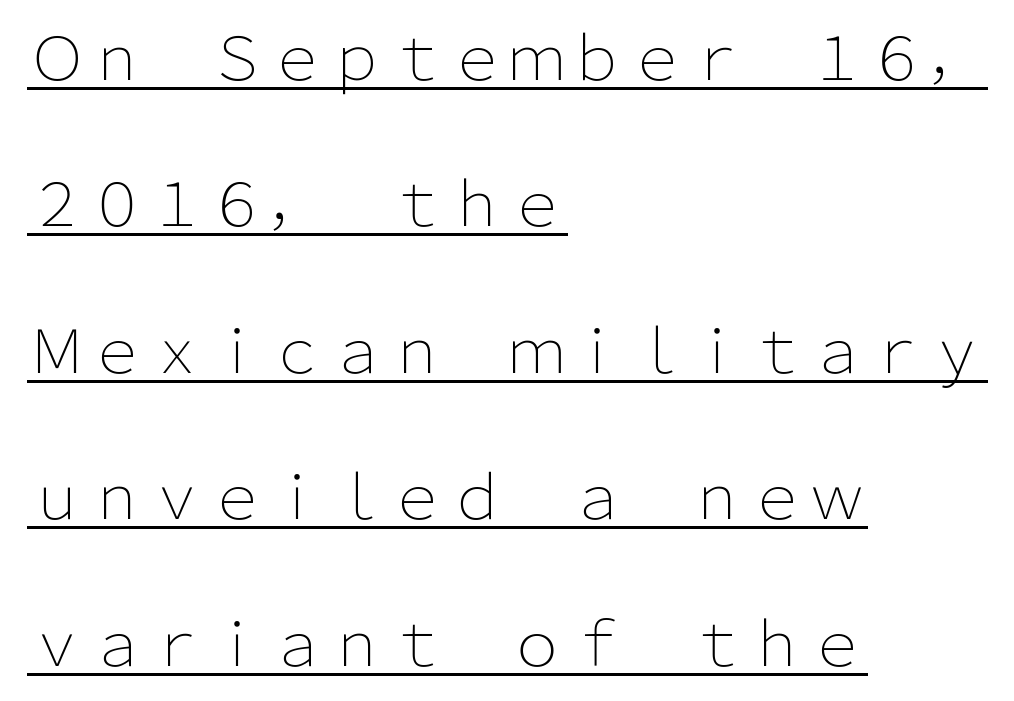
The specimen reads as upright at a glance. A typographer would call this underscored text. A typesetter would call this zero additional tracking. Stems and bowls with no extra thickness — not bold. Left-aligned paragraph, ragged on the right. Vertically, the passage feels expansive, rows floating well apart.
